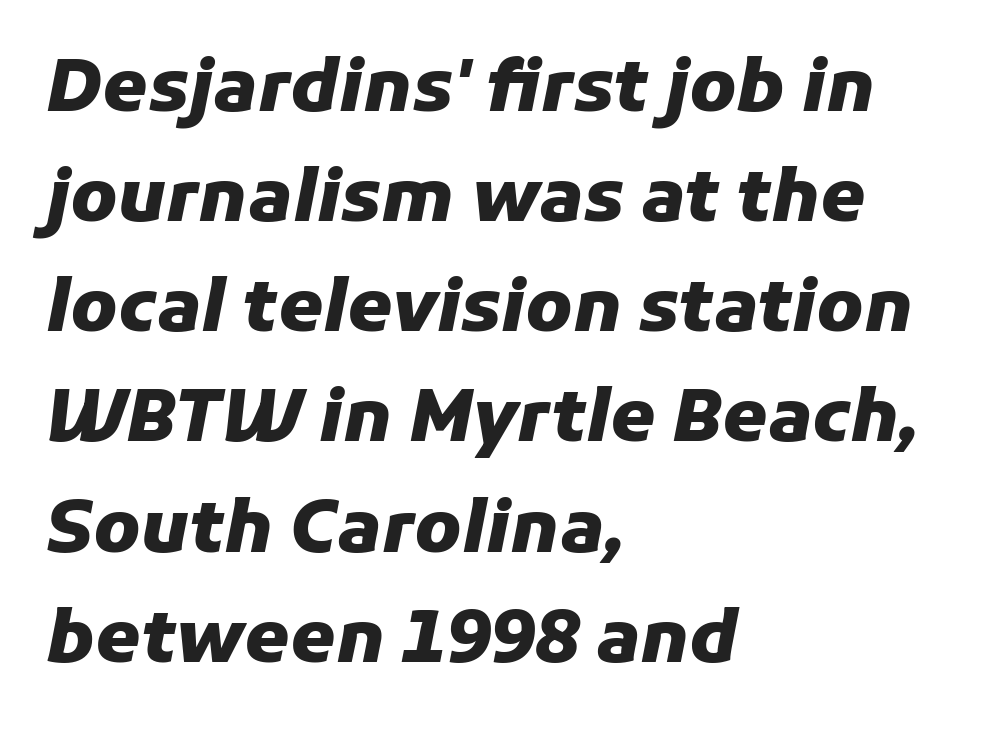
Q: Is the text bold? A: Yes.
Q: Is the text italic (slanted)? A: Yes, it leans right by about 11 degrees.
Q: Is the text underlined? A: No.
Q: How is the paragraph aligned? A: Left-aligned.
Q: Is the spacing between letters normal or unusually wide? A: Normal.
Q: Is the spacing between lines tight, normal or loose? A: Normal.
Q: Width (condensed, normal, or wide)? A: Normal.
Q: Stroke contrast? A: Low.
Q: x-height? A: Medium.
Q: Monospaced? A: No.
